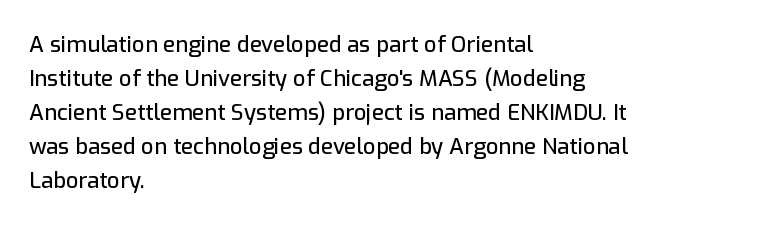
{"italic": "no", "underline": "no", "align": "left", "line_spacing": "normal", "line_spacing_ratio": 1.54, "letter_spacing": "normal", "letter_spacing_em": 0.0, "glyph_px": 22}
